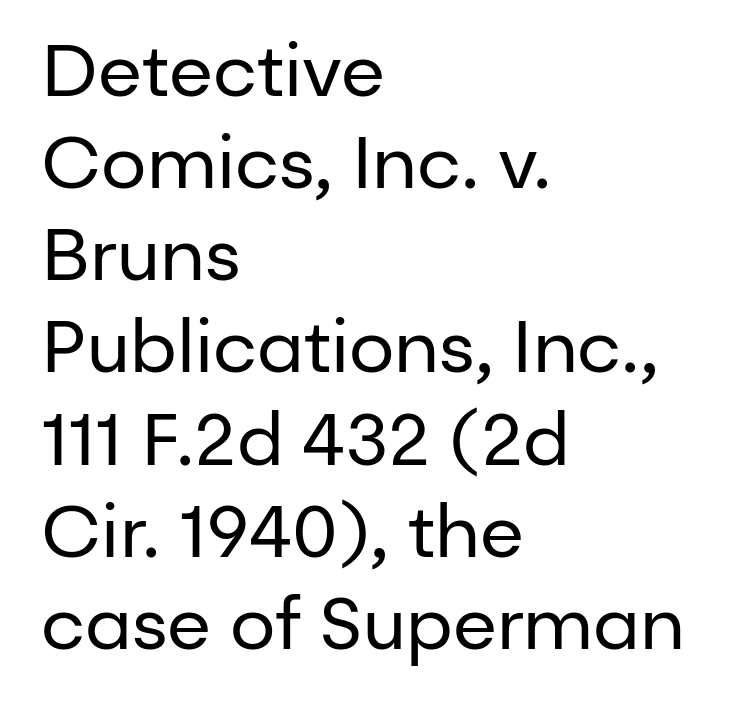
The image shows 72 px regular-weight sans-serif type, upright; set left-aligned, normal line spacing (1.28x), normal letter spacing, not underlined; low stroke contrast and a medium x-height.
